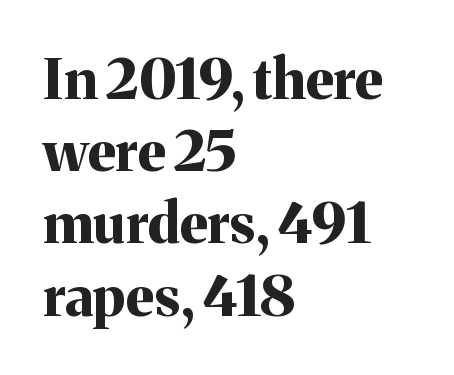
Whoever set this chose a conventional vertical rhythm. Its strokes are broad and dark, the hallmark of bold type. Does extra space separate the letters? No, they use regular spacing. The gap between lines stays unmarked. Think of a printed novel: that variable character pitch is what you see here. Reading down the block, your eye returns to a fixed left position each line.
